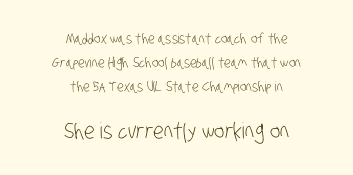
Q: Is the text bold? A: No.
Q: Is the text underlined? A: No.
Q: How is the paragraph aligned? A: Centered.
Q: Is the spacing between letters normal or unusually wide? A: Normal.
Q: Which block of text is set in a larger size, the first (top) or the second (bottom)? A: The second (bottom) one.
